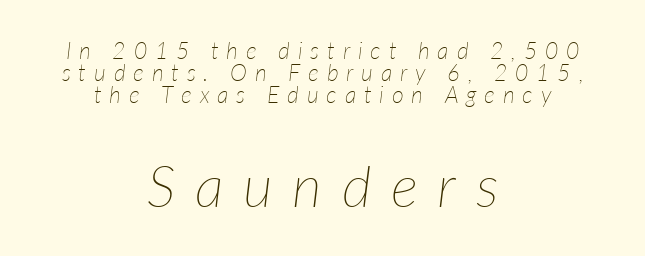
{"italic": "yes", "lean": "right", "slant_degrees": 7, "bold": "no", "weight": "thin", "width": "normal", "stroke_contrast": "low", "x_height": "medium", "monospaced": "no", "underline": "no", "align": "center", "line_spacing": "tight", "line_spacing_ratio": 0.96, "letter_spacing": "wide", "letter_spacing_em": 0.34, "larger_block": "second", "size_ratio": 2.52, "glyph_px": 58}
